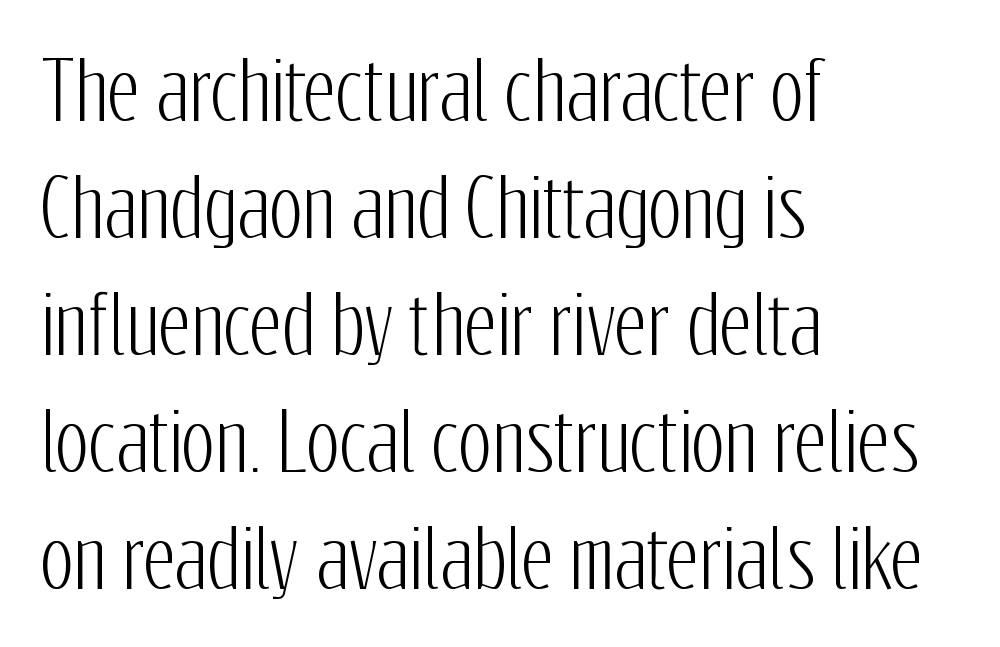
The image shows 79 px condensed sans-serif type, upright; set left-aligned, normal line spacing (1.48x), normal letter spacing, not underlined; low stroke contrast and a medium x-height.
